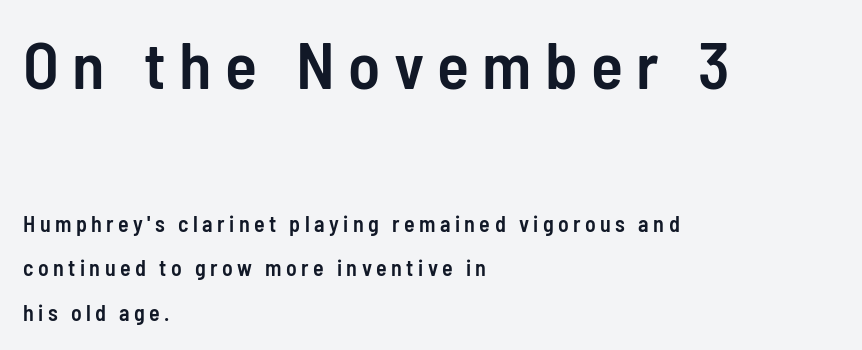
{"serif": "no", "italic": "no", "bold": "semi", "weight": "semibold", "width": "condensed", "stroke_contrast": "low", "x_height": "medium", "monospaced": "no", "underline": "no", "align": "left", "line_spacing": "loose", "line_spacing_ratio": 2.03, "letter_spacing": "wide", "letter_spacing_em": 0.2, "larger_block": "first", "size_ratio": 3.0, "glyph_px": 66}
